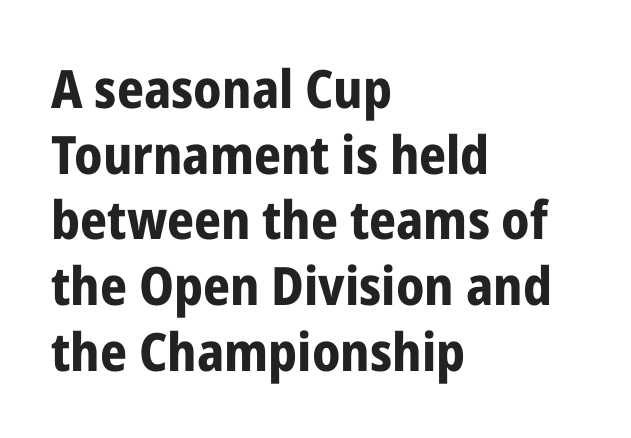
{"serif": "no", "italic": "no", "bold": "yes", "weight": "bold", "width": "condensed", "stroke_contrast": "low", "x_height": "medium", "monospaced": "no", "underline": "no", "align": "left", "line_spacing_ratio": 1.24, "letter_spacing": "normal", "letter_spacing_em": 0.0, "glyph_px": 53}
